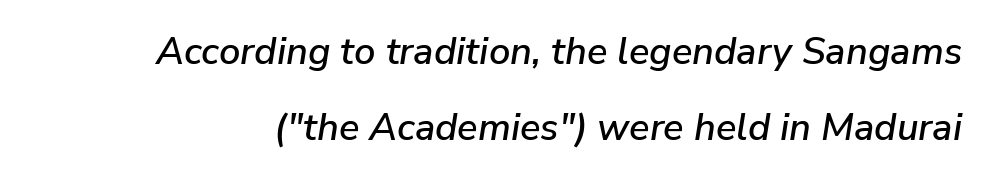
Q: Is the text italic (slanted)? A: Yes, it leans right by about 9 degrees.
Q: Is the text underlined? A: No.
Q: Is the spacing between letters normal or unusually wide? A: Normal.
Q: Is the spacing between lines tight, normal or loose? A: Loose.
Q: Width (condensed, normal, or wide)? A: Normal.
Q: Stroke contrast? A: Low.
Q: x-height? A: Medium.
Q: Monospaced? A: No.
